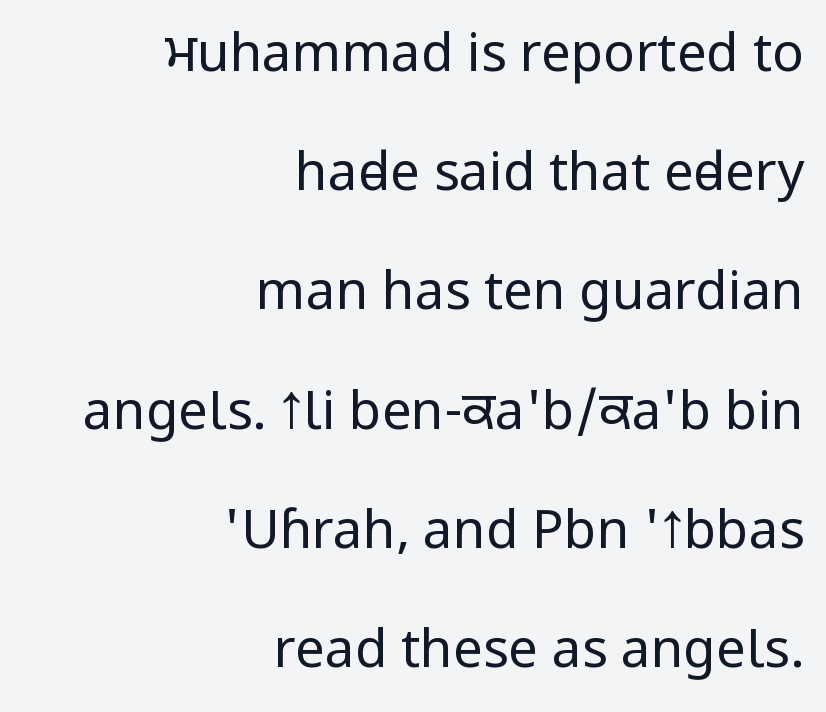
The image shows 53 px regular-weight, condensed sans-serif type, upright; set right-aligned, loose line spacing (2.25x), normal letter spacing, not underlined; low stroke contrast and a large x-height.
